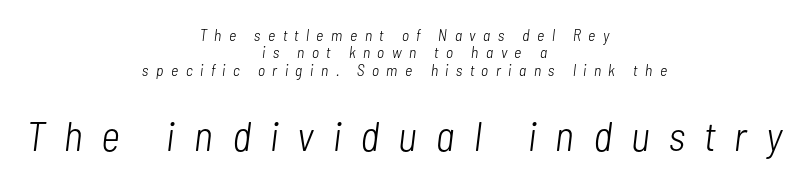
Q: Is the text bold? A: No.
Q: Is the text italic (slanted)? A: Yes, it leans right by about 7 degrees.
Q: Is the text underlined? A: No.
Q: How is the paragraph aligned? A: Centered.
Q: Is the spacing between letters normal or unusually wide? A: Unusually wide.
Q: Is the spacing between lines tight, normal or loose? A: Tight.
Q: Which block of text is set in a larger size, the first (top) or the second (bottom)? A: The second (bottom) one.
Q: Width (condensed, normal, or wide)? A: Condensed.
Q: Stroke contrast? A: Low.
Q: x-height? A: Medium.
Q: Monospaced? A: No.
